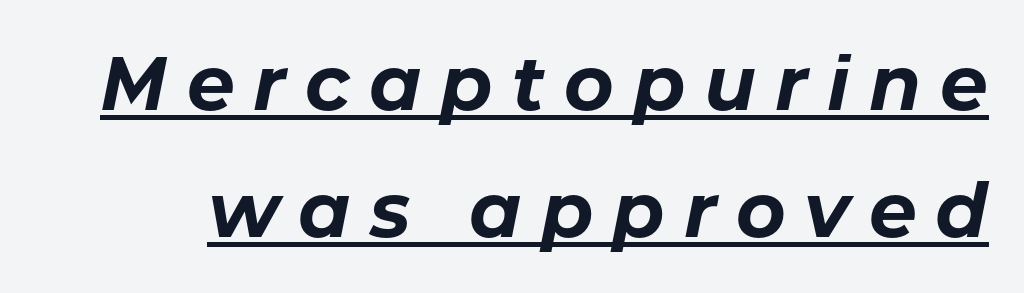
This sample keeps an unexceptional amount of space between lines. Underline: present. Observe the lean: these are italic letterforms. Think of a printed novel: that variable character pitch is what you see here.
